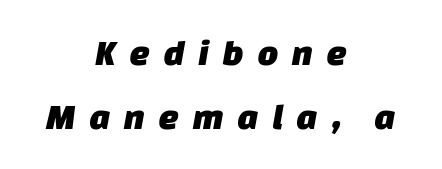
{"serif": "no", "width": "normal", "stroke_contrast": "low", "x_height": "large", "monospaced": "no", "underline": "no", "align": "center", "line_spacing_ratio": 1.73, "letter_spacing": "wide", "letter_spacing_em": 0.35, "glyph_px": 37}
